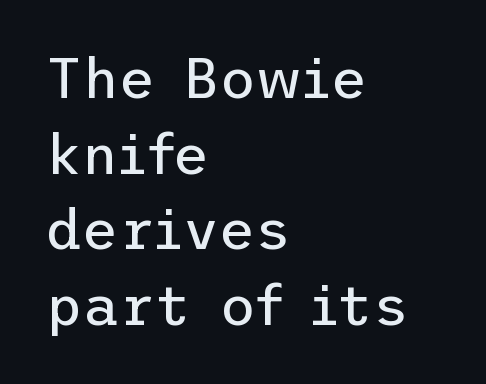
The image shows 56 px regular-weight sans-serif type, upright; set left-aligned, normal line spacing (1.35x), normal letter spacing, not underlined; low stroke contrast and a medium x-height.
